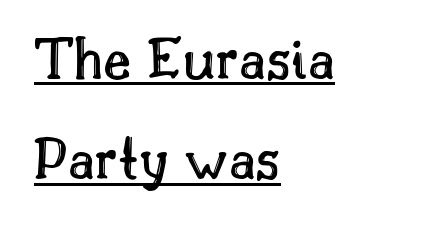
Q: Is the text italic (slanted)? A: No, it is upright.
Q: Is the text underlined? A: Yes.
Q: How is the paragraph aligned? A: Left-aligned.
Q: Is the spacing between letters normal or unusually wide? A: Normal.
Q: Is the spacing between lines tight, normal or loose? A: Normal.
Q: Width (condensed, normal, or wide)? A: Normal.
Q: x-height? A: Small.
Q: Monospaced? A: No.
